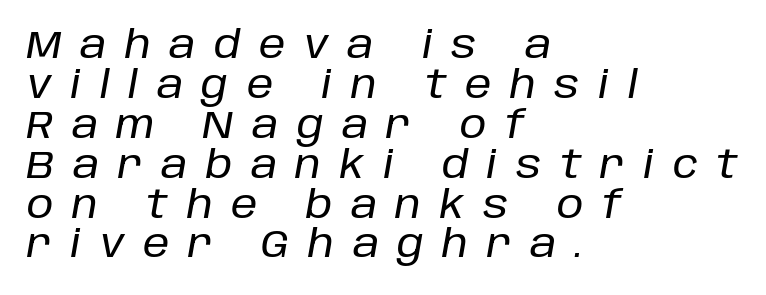
This rendering widens character spacing well past its baseline value. Spacing verdict: proportional, widths tailored to each character. Posture: slanted. The passage shown stacks its lines with hardly any gap. Check under the words: just untouched page. The compositor pushed each line to the left boundary.
